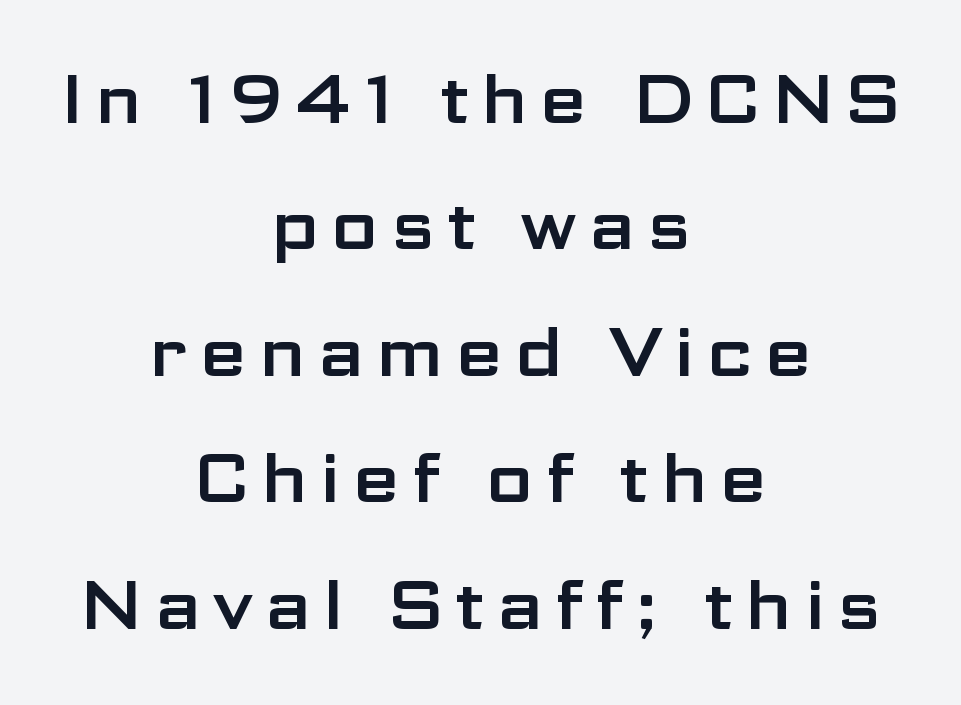
Q: Is the text italic (slanted)? A: No, it is upright.
Q: Is the typeface a serif or a sans-serif typeface? A: Sans-serif.
Q: Is the text underlined? A: No.
Q: How is the paragraph aligned? A: Centered.
Q: Width (condensed, normal, or wide)? A: Wide.
Q: Stroke contrast? A: Low.
Q: x-height? A: Medium.
Q: Monospaced? A: No.
